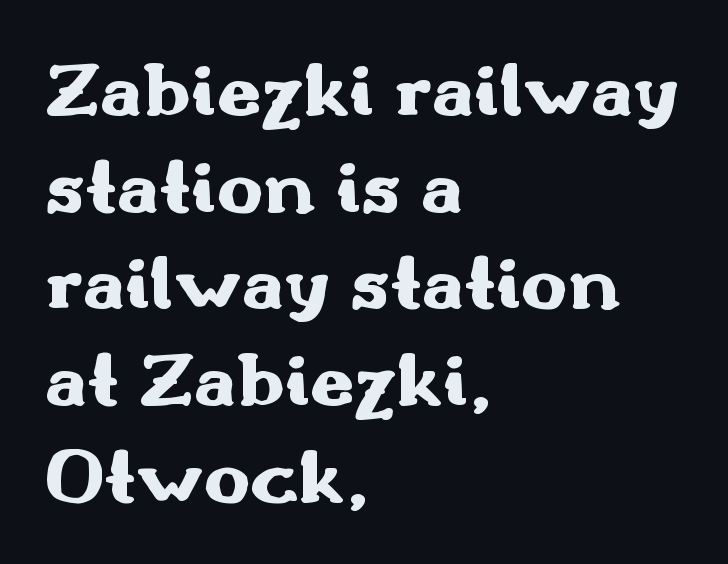
The image shows 78 px heavy, wide sans-serif type, upright; set left-aligned, line spacing 1.24x, normal letter spacing, not underlined; medium stroke contrast and a small x-height.
